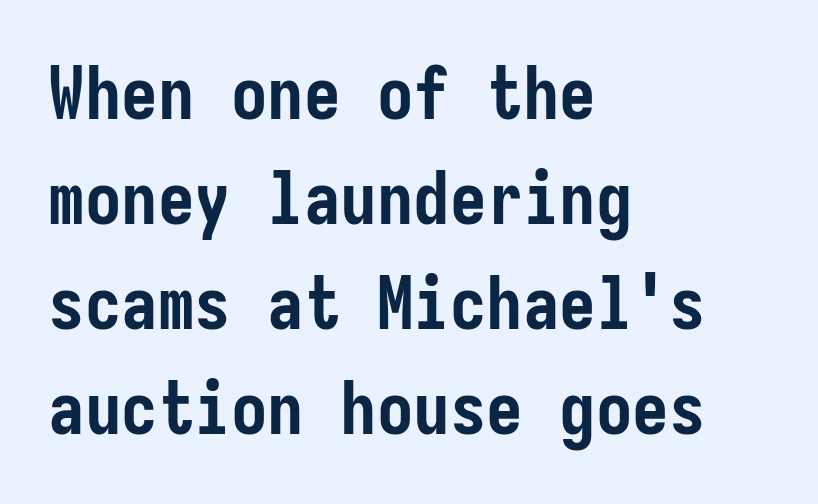
Q: Is the text bold? A: Yes.
Q: Is the text italic (slanted)? A: No, it is upright.
Q: Is the typeface a serif or a sans-serif typeface? A: Sans-serif.
Q: Is the text underlined? A: No.
Q: How is the paragraph aligned? A: Left-aligned.
Q: Is the spacing between letters normal or unusually wide? A: Normal.
Q: Is the spacing between lines tight, normal or loose? A: Normal.
Q: Width (condensed, normal, or wide)? A: Condensed.
Q: Stroke contrast? A: Low.
Q: x-height? A: Medium.
